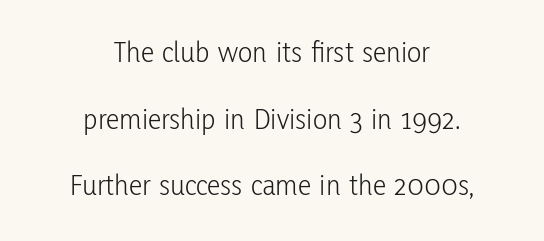
The gaps between neighbouring characters are ordinary and unremarkable. Bare-footed words on every line. The face used here is proportionally spaced, like ordinary book or web type. Vertically, the passage feels expansive, rows floating well apart.
